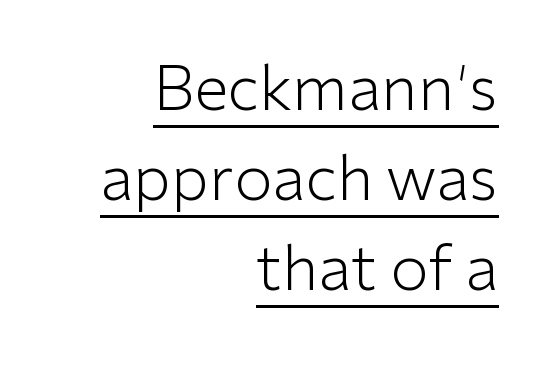
Q: Is the text bold? A: No.
Q: Is the text italic (slanted)? A: No, it is upright.
Q: Is the typeface a serif or a sans-serif typeface? A: Sans-serif.
Q: Is the text underlined? A: Yes.
Q: How is the paragraph aligned? A: Right-aligned.
Q: Is the spacing between letters normal or unusually wide? A: Normal.
Q: Is the spacing between lines tight, normal or loose? A: Normal.
Q: Width (condensed, normal, or wide)? A: Normal.
Q: Stroke contrast? A: Low.
Q: x-height? A: Medium.
Q: Monospaced? A: No.
